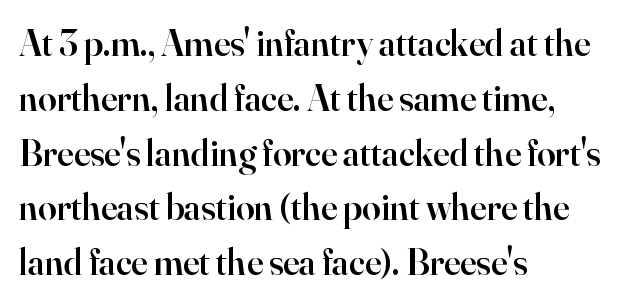
Rendered with straight, roman letterforms. Vertically, the passage feels balanced, rows spaced as you'd expect. The rendering shows small feet on the letterforms — a serif design. A classic flush-left, rag-right setting is used for this passage.
